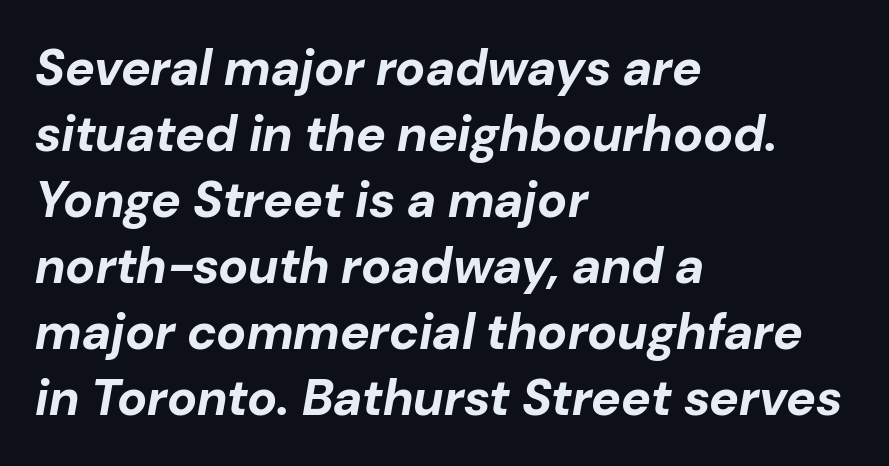
Q: Is the text bold? A: Yes.
Q: Is the text italic (slanted)? A: Yes, it leans right by about 10 degrees.
Q: Is the text underlined? A: No.
Q: How is the paragraph aligned? A: Left-aligned.
Q: Is the spacing between letters normal or unusually wide? A: Normal.
Q: Is the spacing between lines tight, normal or loose? A: Normal.
Q: Width (condensed, normal, or wide)? A: Normal.
Q: Stroke contrast? A: Low.
Q: x-height? A: Medium.
Q: Monospaced? A: No.
